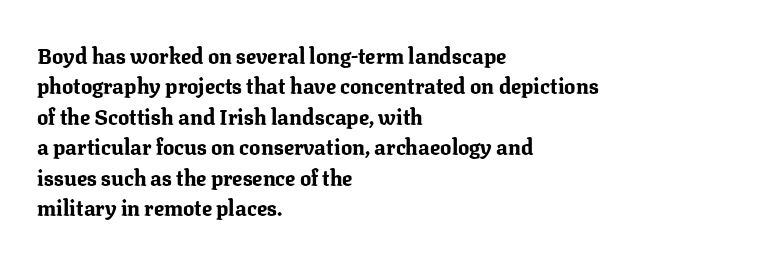
Q: Is the text bold? A: Yes.
Q: Is the text italic (slanted)? A: No, it is upright.
Q: Is the text underlined? A: No.
Q: How is the paragraph aligned? A: Left-aligned.
Q: Is the spacing between letters normal or unusually wide? A: Normal.
Q: Is the spacing between lines tight, normal or loose? A: Normal.
